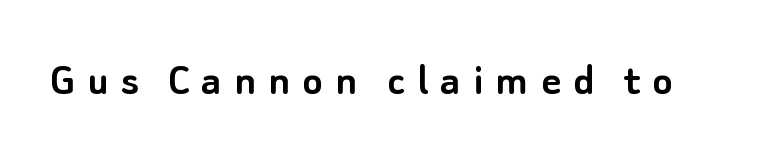
{"serif": "no", "italic": "no", "width": "normal", "stroke_contrast": "low", "x_height": "small", "monospaced": "no", "underline": "no", "letter_spacing": "wide", "letter_spacing_em": 0.25, "glyph_px": 48}
